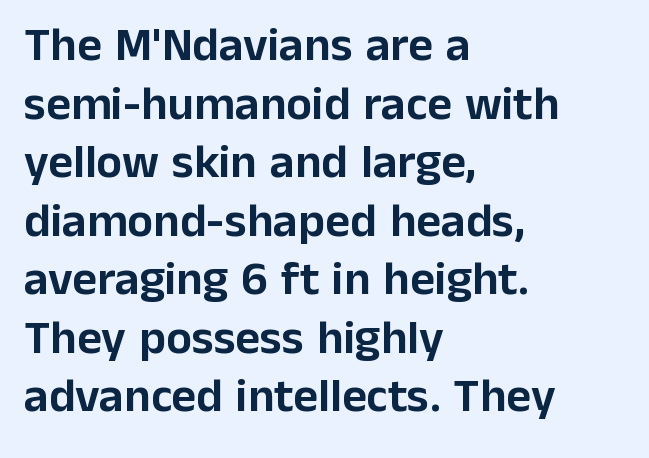
{"serif": "no", "italic": "no", "width": "normal", "stroke_contrast": "low", "x_height": "medium", "monospaced": "no", "underline": "no", "align": "left", "line_spacing_ratio": 1.22, "letter_spacing": "normal", "letter_spacing_em": 0.0, "glyph_px": 48}
